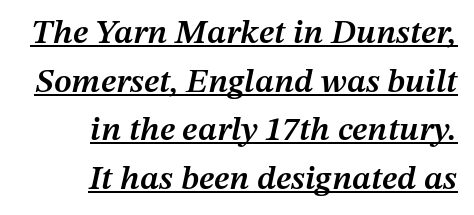
The image shows 34 px semibold type, italic (leaning right); set right-aligned, normal line spacing (1.43x), normal letter spacing, underlined; medium stroke contrast and a medium x-height.
